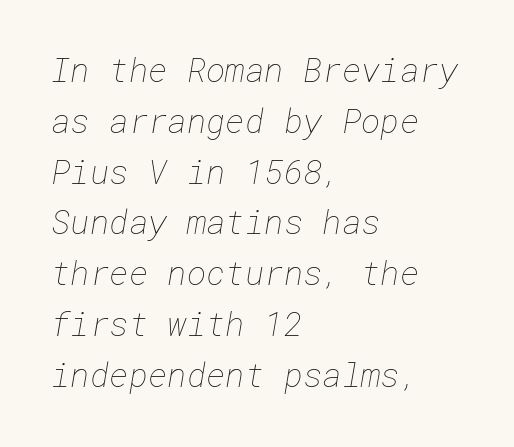
{"bold": "no", "weight": "thin", "width": "normal", "stroke_contrast": "low", "x_height": "medium", "underline": "no", "align": "left", "line_spacing": "normal", "line_spacing_ratio": 1.54, "letter_spacing": "normal", "letter_spacing_em": 0.0, "glyph_px": 33}
